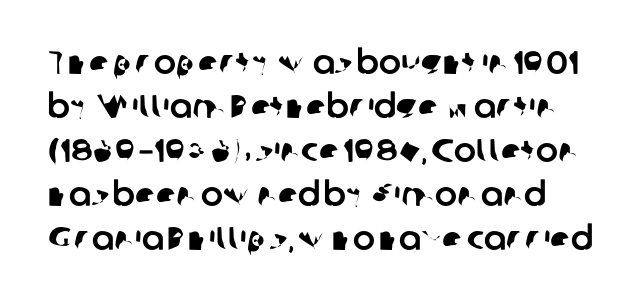
{"serif": "no", "width": "normal", "stroke_contrast": "low", "x_height": "medium", "monospaced": "no", "underline": "no", "line_spacing": "normal", "line_spacing_ratio": 1.33, "letter_spacing": "normal", "letter_spacing_em": 0.0, "glyph_px": 33}
